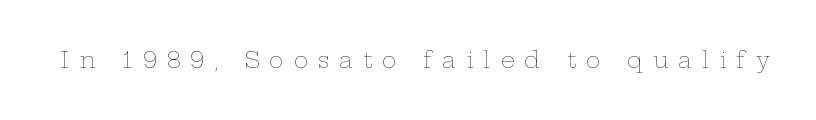
{"italic": "no", "bold": "no", "underline": "no", "letter_spacing": "wide", "letter_spacing_em": 0.45, "glyph_px": 22}
